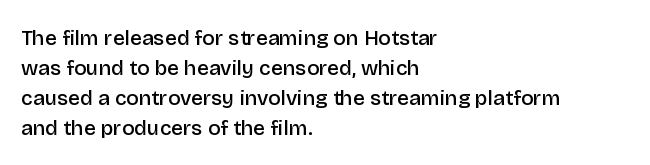
{"italic": "no", "bold": "semi", "underline": "no", "align": "left", "line_spacing": "normal", "line_spacing_ratio": 1.43, "letter_spacing": "normal", "letter_spacing_em": 0.0, "glyph_px": 21}
